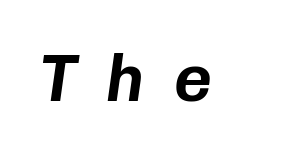
Bare-footed words on every line. An italicized treatment has been applied to the whole sample. The passage shown is typed in a monospace face where columns stay perfectly aligned. The letterforms stand isolated, each surrounded by extra space.
